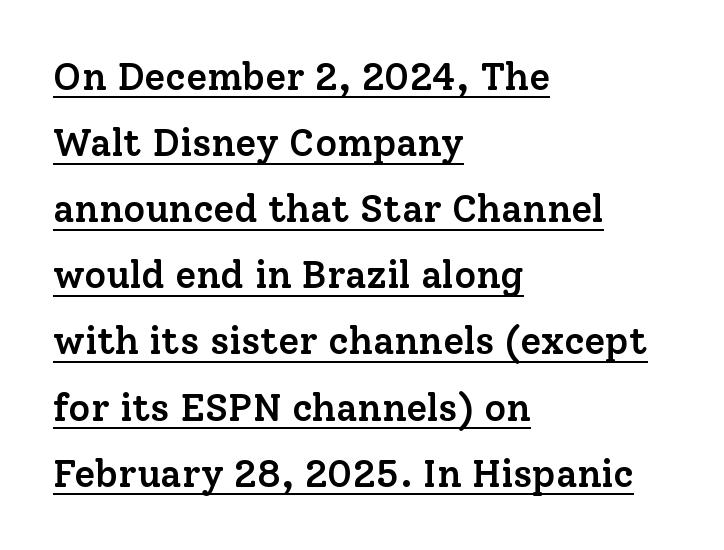
Q: Is the text bold? A: Semi-bold.
Q: Is the text italic (slanted)? A: No, it is upright.
Q: Is the typeface a serif or a sans-serif typeface? A: Serif.
Q: Is the text underlined? A: Yes.
Q: How is the paragraph aligned? A: Left-aligned.
Q: Is the spacing between letters normal or unusually wide? A: Normal.
Q: Width (condensed, normal, or wide)? A: Normal.
Q: Stroke contrast? A: Low.
Q: x-height? A: Medium.
Q: Monospaced? A: No.
